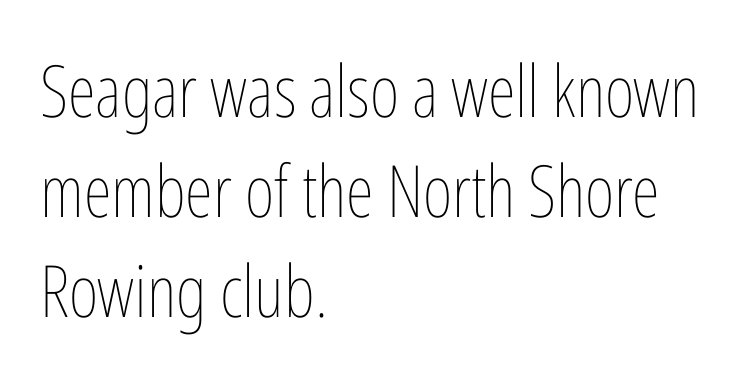
Observe the ordinary spacing: letters are neighbours, not strangers. These lines are rendered in a variable-pitch font. The letters stand upright; this is a roman face. One glance says typical: line gaps are just what's usual. The font is comparable to plain body text, perhaps lighter.
